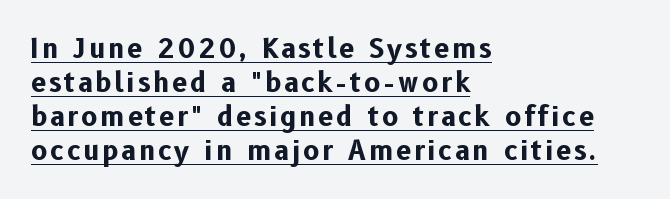
The image shows 27 px bold type, upright; set left-aligned, normal line spacing (1.26x), underlined.
